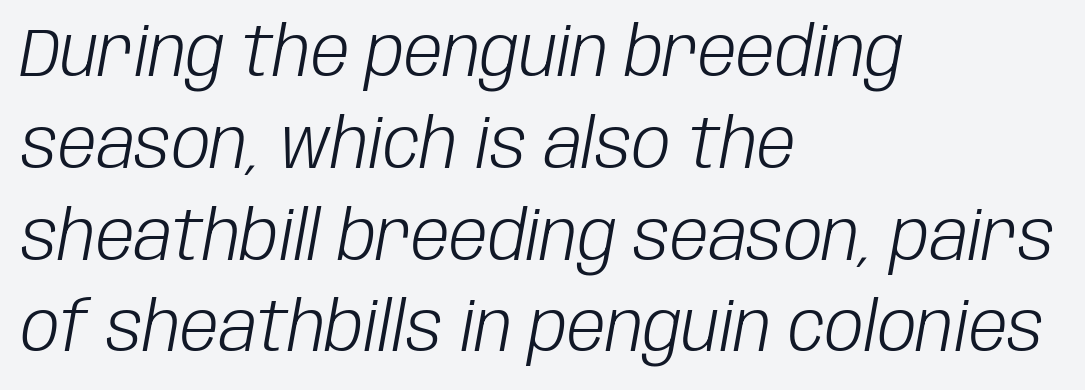
{"italic": "yes", "lean": "right", "slant_degrees": 10, "bold": "no", "weight": "light", "width": "condensed", "stroke_contrast": "low", "x_height": "large", "monospaced": "no", "underline": "no", "align": "left", "line_spacing": "normal", "line_spacing_ratio": 1.33, "letter_spacing": "normal", "letter_spacing_em": 0.0, "glyph_px": 69}
